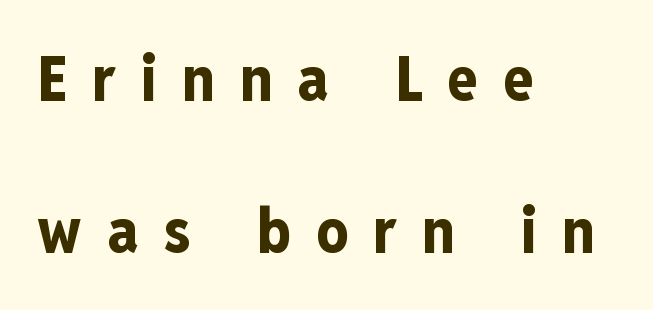
Q: Is the text bold? A: Yes.
Q: Is the text italic (slanted)? A: No, it is upright.
Q: Is the typeface a serif or a sans-serif typeface? A: Sans-serif.
Q: Is the text underlined? A: No.
Q: How is the paragraph aligned? A: Left-aligned.
Q: Is the spacing between letters normal or unusually wide? A: Unusually wide.
Q: Is the spacing between lines tight, normal or loose? A: Loose.
Q: Width (condensed, normal, or wide)? A: Condensed.
Q: Stroke contrast? A: Low.
Q: x-height? A: Medium.
Q: Monospaced? A: No.
